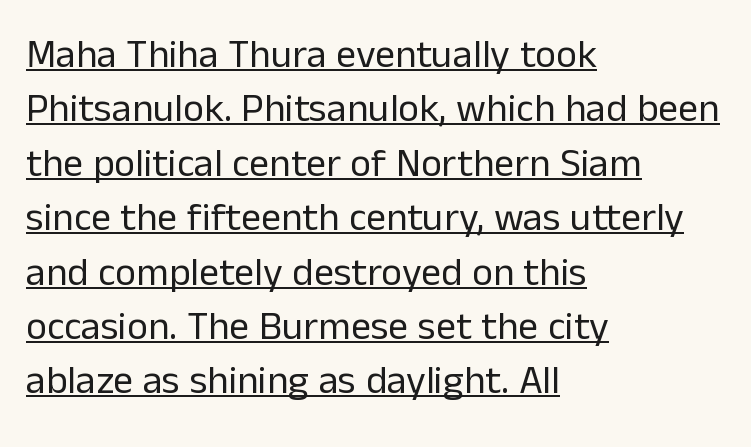
{"serif": "no", "italic": "no", "bold": "no", "weight": "regular", "width": "normal", "stroke_contrast": "low", "x_height": "medium", "monospaced": "no", "underline": "yes", "align": "left", "line_spacing": "normal", "line_spacing_ratio": 1.36, "letter_spacing": "normal", "letter_spacing_em": 0.0, "glyph_px": 40}
